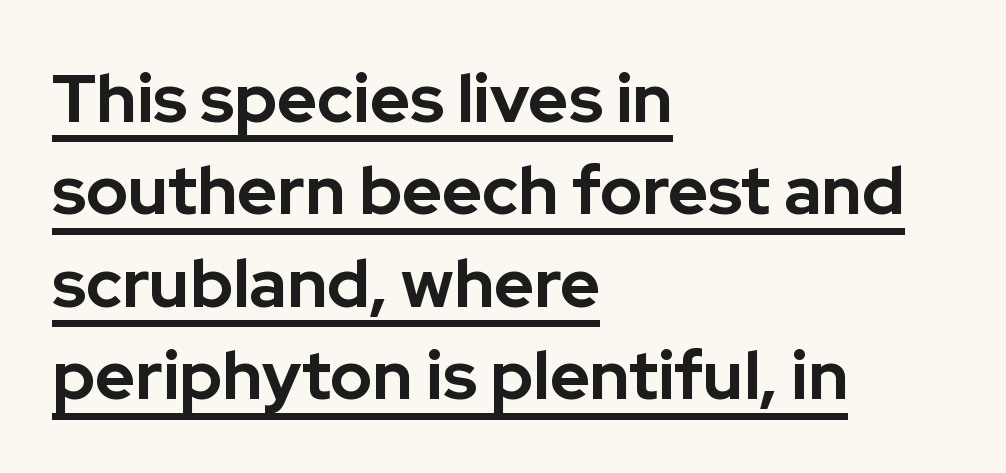
Like a heading marked for emphasis, these lines bear an underscore. The leading is moderate, giving the passage an even texture. The font's upright variant was chosen for this text. Which margin do the lines hug? The left one — the right edge is uneven.
